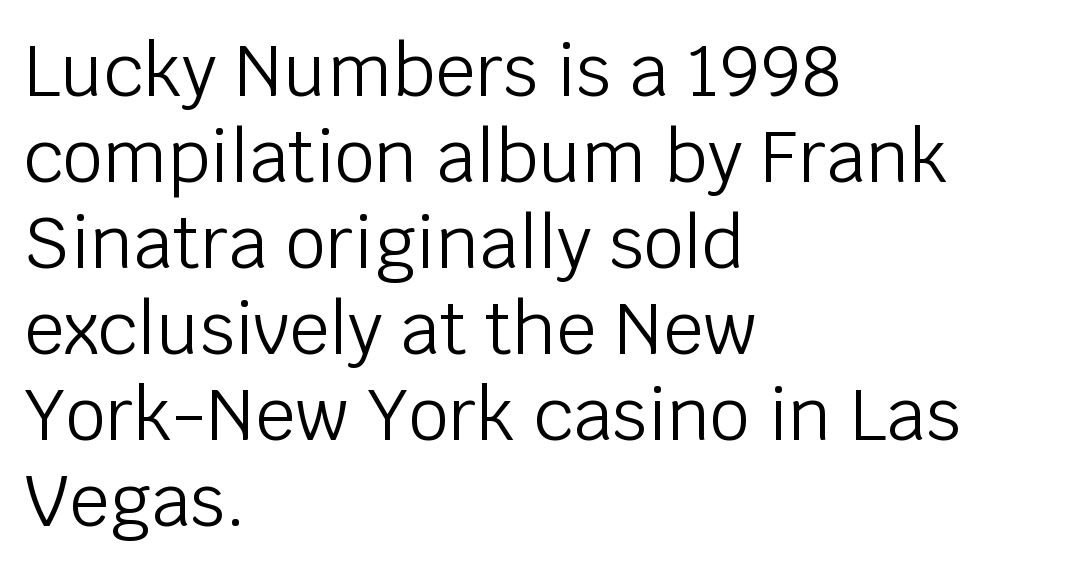
Q: Is the text bold? A: No.
Q: Is the text italic (slanted)? A: No, it is upright.
Q: Is the typeface a serif or a sans-serif typeface? A: Sans-serif.
Q: Is the text underlined? A: No.
Q: How is the paragraph aligned? A: Left-aligned.
Q: Is the spacing between letters normal or unusually wide? A: Normal.
Q: Width (condensed, normal, or wide)? A: Normal.
Q: Stroke contrast? A: Low.
Q: x-height? A: Large.
Q: Monospaced? A: No.
